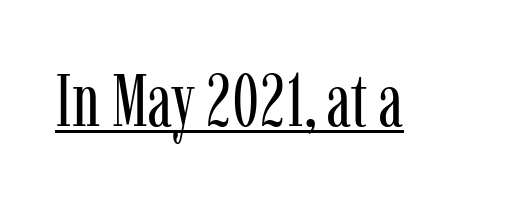
Q: Is the text bold? A: No.
Q: Is the text italic (slanted)? A: No, it is upright.
Q: Is the typeface a serif or a sans-serif typeface? A: Serif.
Q: Is the text underlined? A: Yes.
Q: Is the spacing between letters normal or unusually wide? A: Normal.
Q: Width (condensed, normal, or wide)? A: Condensed.
Q: Stroke contrast? A: Low.
Q: x-height? A: Medium.
Q: Monospaced? A: No.
